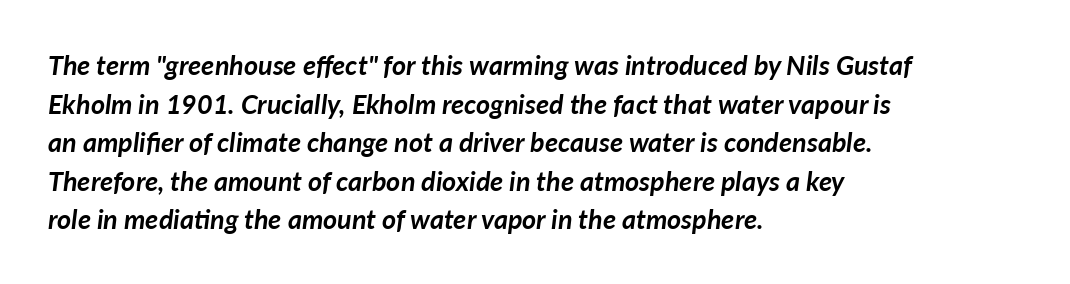
{"italic": "yes", "lean": "right", "slant_degrees": 7, "bold": "yes", "underline": "no", "align": "left", "line_spacing": "normal", "line_spacing_ratio": 1.43, "letter_spacing": "normal", "letter_spacing_em": 0.0, "glyph_px": 27}
